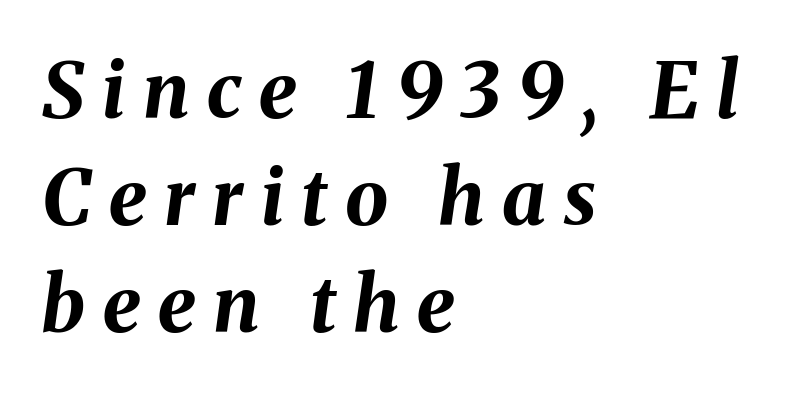
{"italic": "yes", "lean": "right", "slant_degrees": 8, "bold": "yes", "weight": "bold", "width": "normal", "stroke_contrast": "medium", "x_height": "medium", "monospaced": "no", "underline": "no", "align": "left", "line_spacing": "normal", "line_spacing_ratio": 1.39, "letter_spacing": "wide", "letter_spacing_em": 0.23, "glyph_px": 77}
